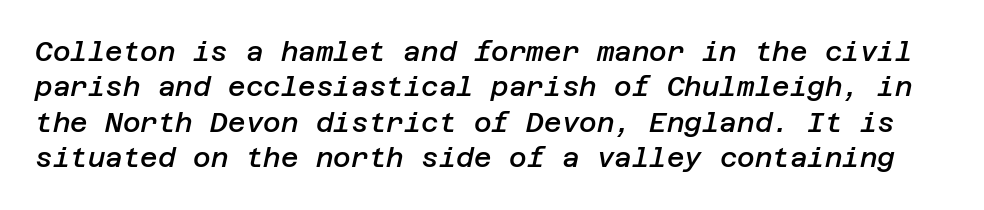
{"italic": "yes", "lean": "right", "slant_degrees": 12, "bold": "semi", "underline": "no", "line_spacing": "normal", "line_spacing_ratio": 1.31, "letter_spacing": "normal", "letter_spacing_em": 0.0, "glyph_px": 27}
